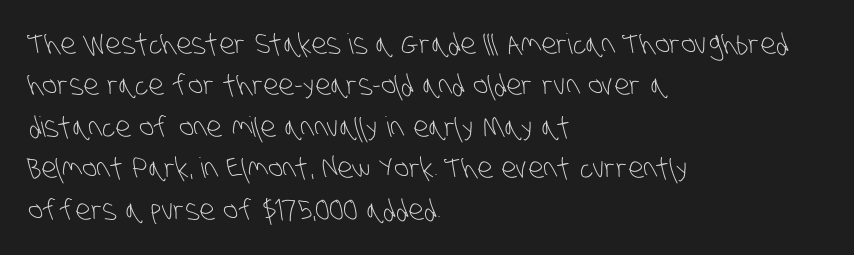
{"serif": "no", "bold": "no", "weight": "light", "width": "condensed", "stroke_contrast": "low", "x_height": "large", "monospaced": "no", "underline": "no", "align": "left", "line_spacing": "normal", "line_spacing_ratio": 1.48, "letter_spacing": "normal", "letter_spacing_em": 0.0, "glyph_px": 28}
